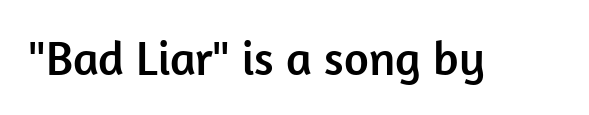
The image shows 48 px sans-serif type, upright; set normal letter spacing, not underlined; low stroke contrast and a medium x-height.
